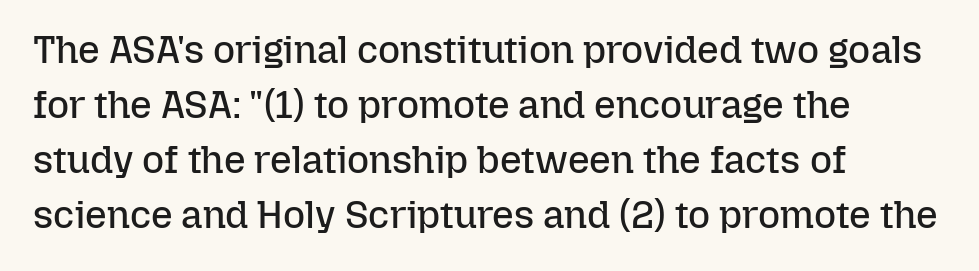
Line spacing here is normal. The letters look calm and open, with moderate or lighter stems. You could not count columns in this text — the font is proportionally spaced. Descender tails drop into unmarked territory.
